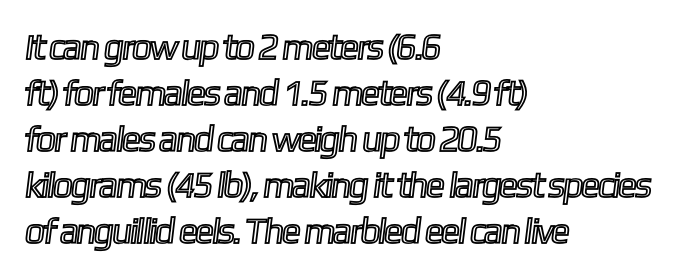
{"width": "condensed", "x_height": "medium", "monospaced": "no", "underline": "no", "align": "left", "line_spacing": "normal", "line_spacing_ratio": 1.28, "letter_spacing": "normal", "letter_spacing_em": 0.0, "glyph_px": 36}
